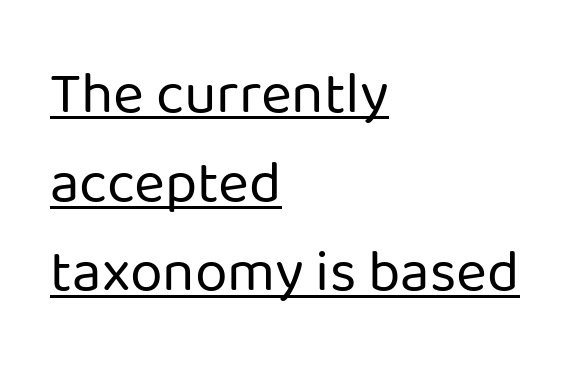
The image shows 59 px regular-weight sans-serif type, upright; set left-aligned, normal line spacing (1.51x), normal letter spacing, underlined; low stroke contrast and a medium x-height.
